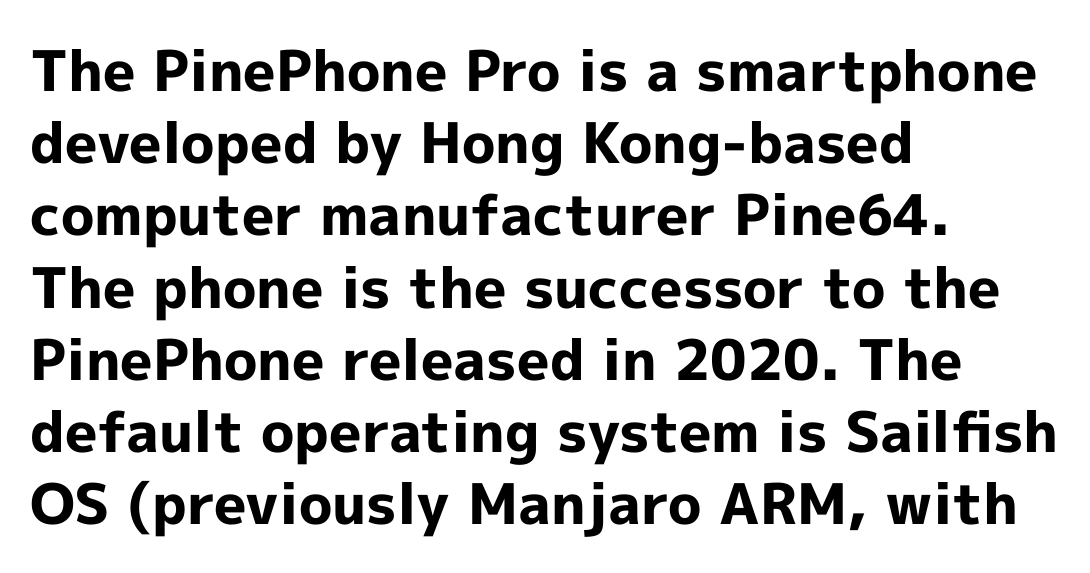
Weight: bold. Quick note: interline space is typical. The gaps between neighbouring characters are ordinary and unremarkable. The typesetter chose a ragged-right arrangement here.
